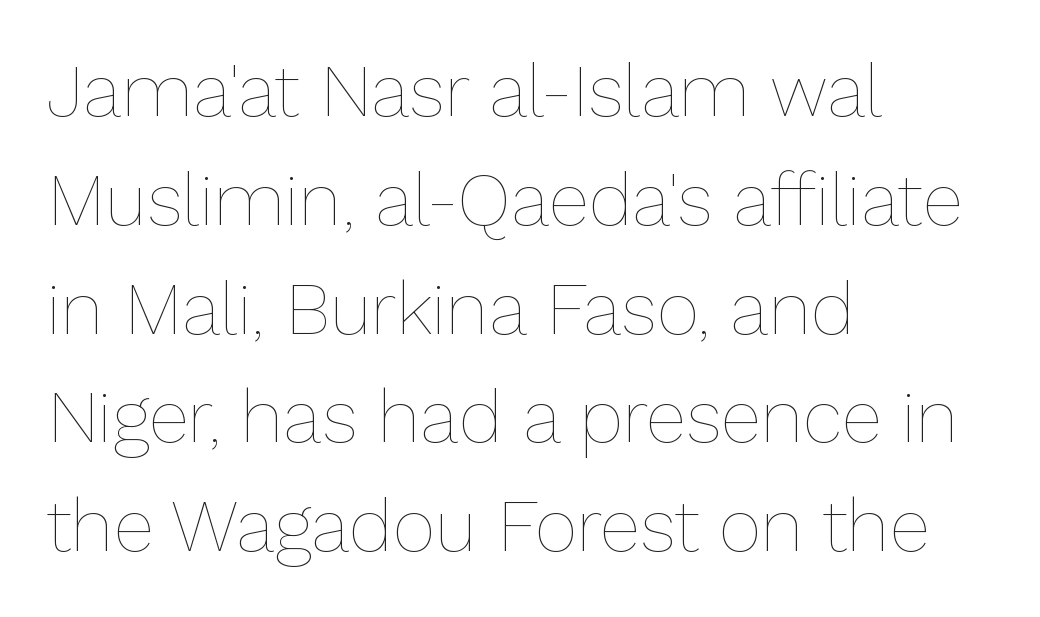
{"italic": "no", "bold": "no", "weight": "thin", "width": "normal", "stroke_contrast": "low", "x_height": "medium", "monospaced": "no", "underline": "no", "align": "left", "line_spacing": "normal", "line_spacing_ratio": 1.47, "letter_spacing": "normal", "letter_spacing_em": 0.0, "glyph_px": 74}
